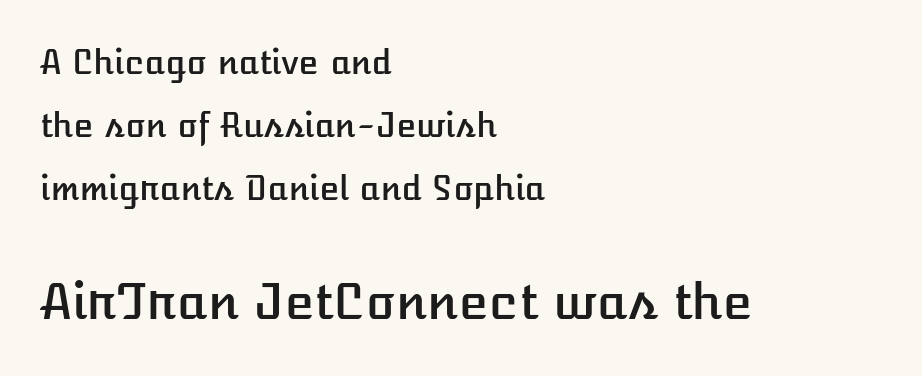
Q: Is the text italic (slanted)? A: No, it is upright.
Q: Is the text underlined? A: No.
Q: How is the paragraph aligned? A: Left-aligned.
Q: Is the spacing between letters normal or unusually wide? A: Normal.
Q: Is the spacing between lines tight, normal or loose? A: Loose.
Q: Which block of text is set in a larger size, the first (top) or the second (bottom)? A: The second (bottom) one.
Q: Width (condensed, normal, or wide)? A: Normal.
Q: Stroke contrast? A: Low.
Q: x-height? A: Medium.
Q: Monospaced? A: No.
